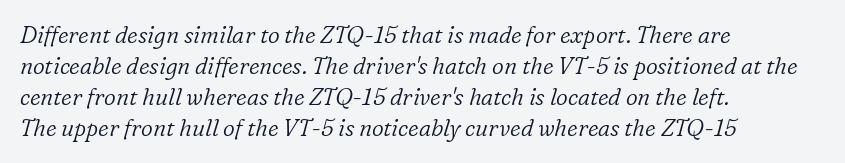
Students, note that the glyphs here touch the page at normal intervals. Every character sits at an angle, as italics do. Bare-footed words on every line. Vertically, the passage feels balanced, rows spaced as you'd expect. Typeset ragged right — the left edge is the straight one.
